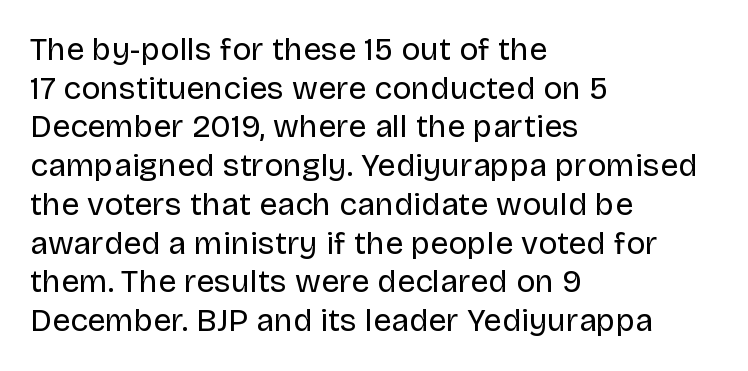
Q: Is the text bold? A: No.
Q: Is the text italic (slanted)? A: No, it is upright.
Q: Is the typeface a serif or a sans-serif typeface? A: Sans-serif.
Q: Is the text underlined? A: No.
Q: How is the paragraph aligned? A: Left-aligned.
Q: Is the spacing between letters normal or unusually wide? A: Normal.
Q: Width (condensed, normal, or wide)? A: Normal.
Q: Stroke contrast? A: Low.
Q: x-height? A: Large.
Q: Monospaced? A: No.
